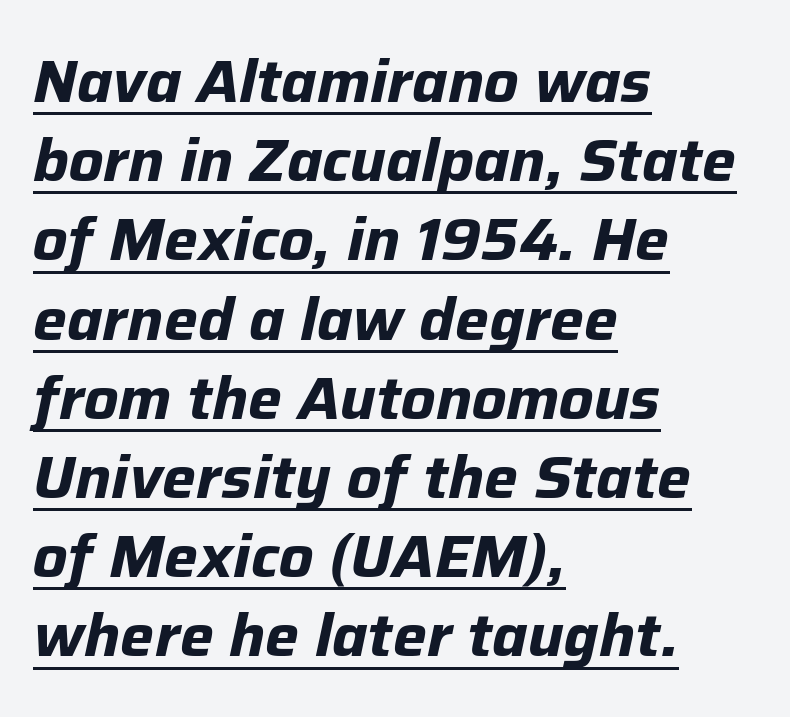
The image shows 60 px bold type, italic (leaning right); set left-aligned, normal line spacing (1.32x), normal letter spacing, underlined; low stroke contrast and a medium x-height.
